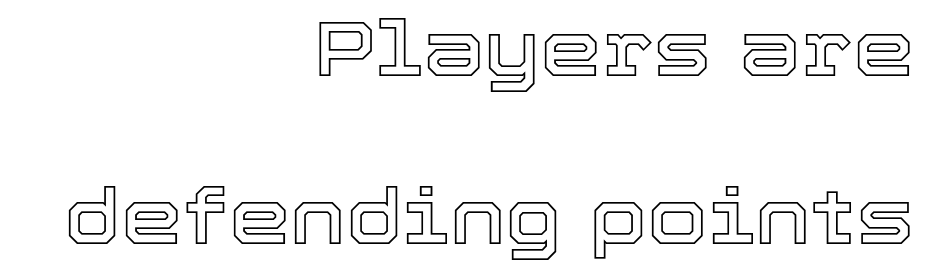
Anything drawn beneath the words? Only blank space. Posture: vertical. Horizontal bands of white between lines are thick stripes. The typesetter chose a ragged-left arrangement here. These lines are rendered in a variable-pitch font.
